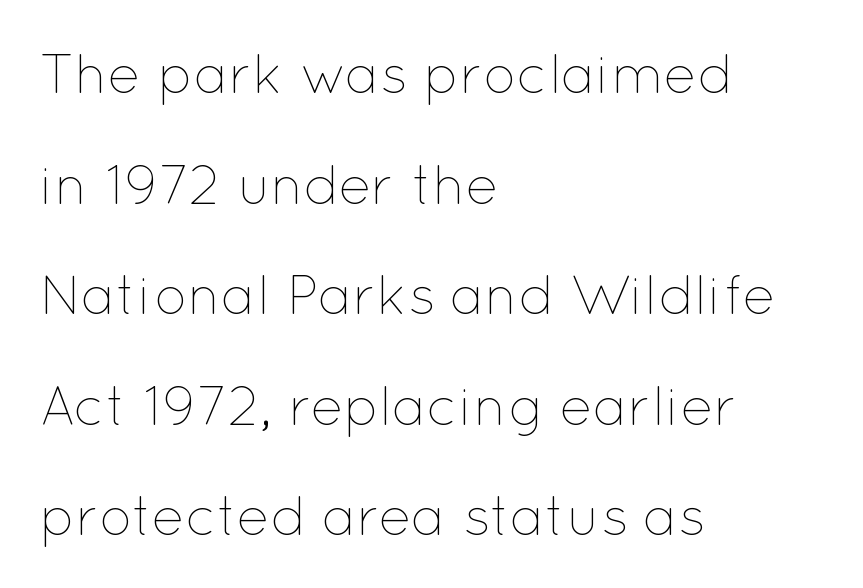
The line texture is even and compact thanks to regular tracking. Think of a printed novel: that variable character pitch is what you see here. The area under the type is left untouched. What's the leading like? Stretched, with rows far apart.
